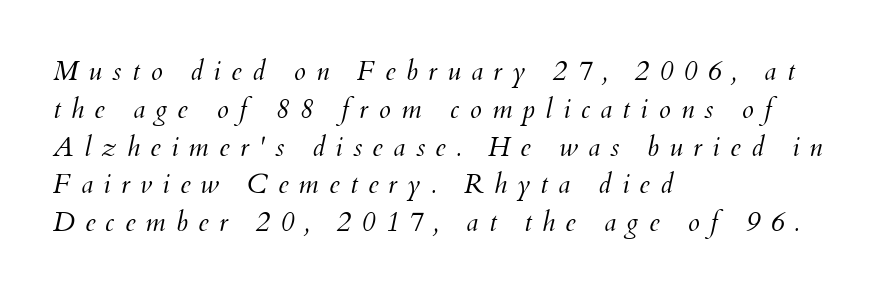
Visually the block forms a straight wall on the left and a jagged coastline on the right. When letters slant like this, we call the style italic. Rows of type keep a routine distance in the vertical direction. The passage shown has open, widely tracked lettering throughout. Has an underline been added? It has not. Counters stay open thanks to moderate or lighter strokes.
